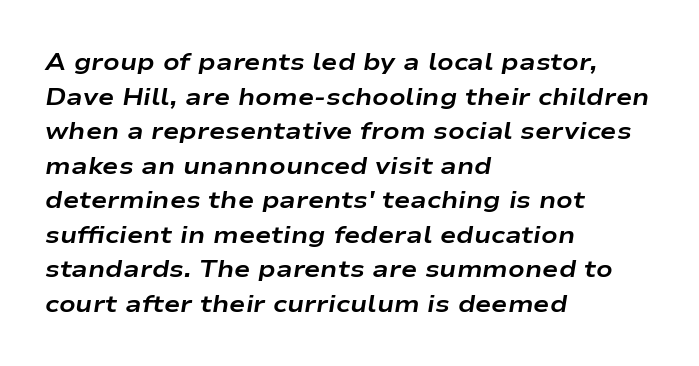
One-word summary of the alignment: left. The glyphs look as if they've been sheared to an angle. A dark, heavy texture on the line: the type is bold. The zone under the glyphs is completely vacant. A typesetter would call this zero additional tracking.
